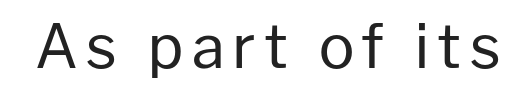
The image shows 60 px regular-weight sans-serif type, upright; set not underlined; low stroke contrast and a medium x-height.
